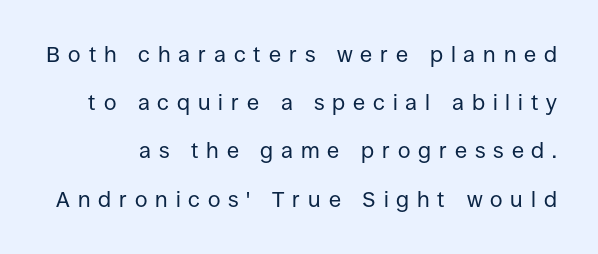
Q: Is the text bold? A: No.
Q: Is the text italic (slanted)? A: No, it is upright.
Q: Is the text underlined? A: No.
Q: Is the spacing between letters normal or unusually wide? A: Unusually wide.
Q: Is the spacing between lines tight, normal or loose? A: Loose.
